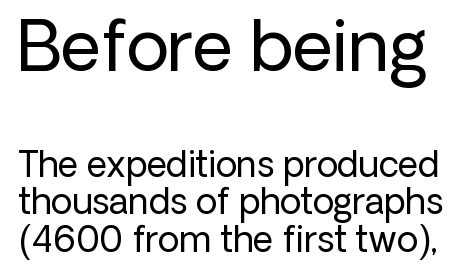
The image shows 70 px regular-weight sans-serif type, upright; set tight line spacing (1.08x), normal letter spacing, not underlined; the first (top) block is 2.0x larger; low stroke contrast and a medium x-height.
